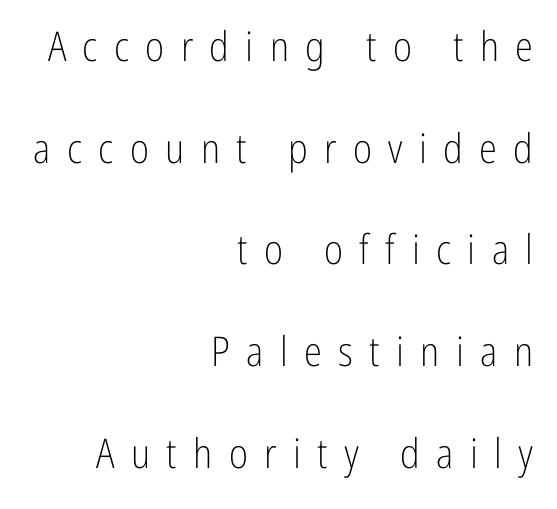
A quiet, ordinary-to-light weight characterises the typeface. Rows of type keep a wide berth in the vertical direction. Posture: vertical. The face used here is a sans, in the tradition of grotesques and geometrics. Honestly, the letter spacing is so wide it's the main thing you notice.
